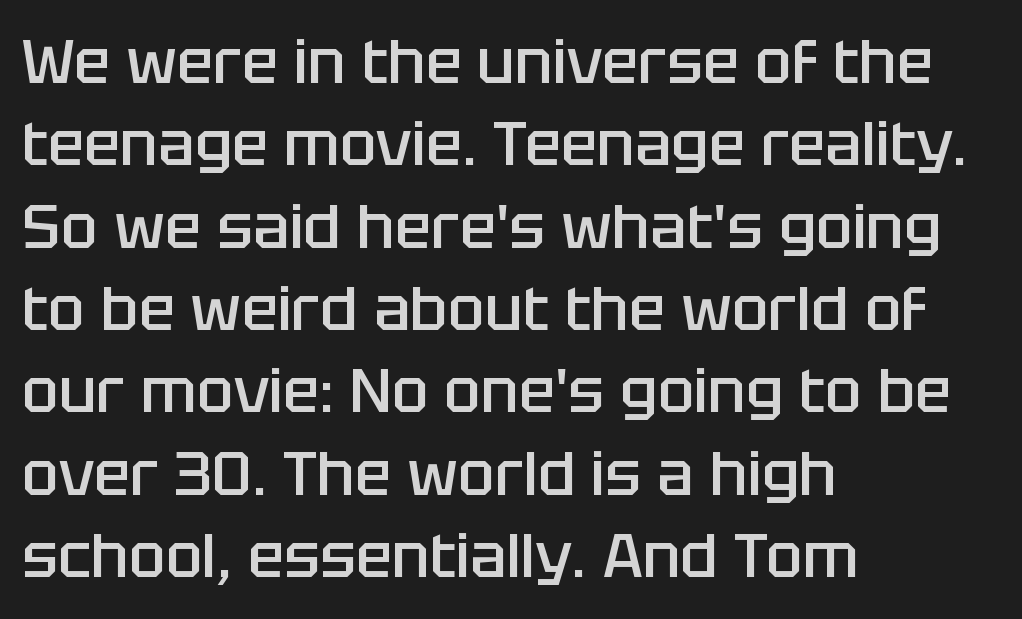
The image shows 61 px semibold sans-serif type, upright; set left-aligned, normal line spacing (1.35x), normal letter spacing, not underlined; low stroke contrast and a large x-height.
